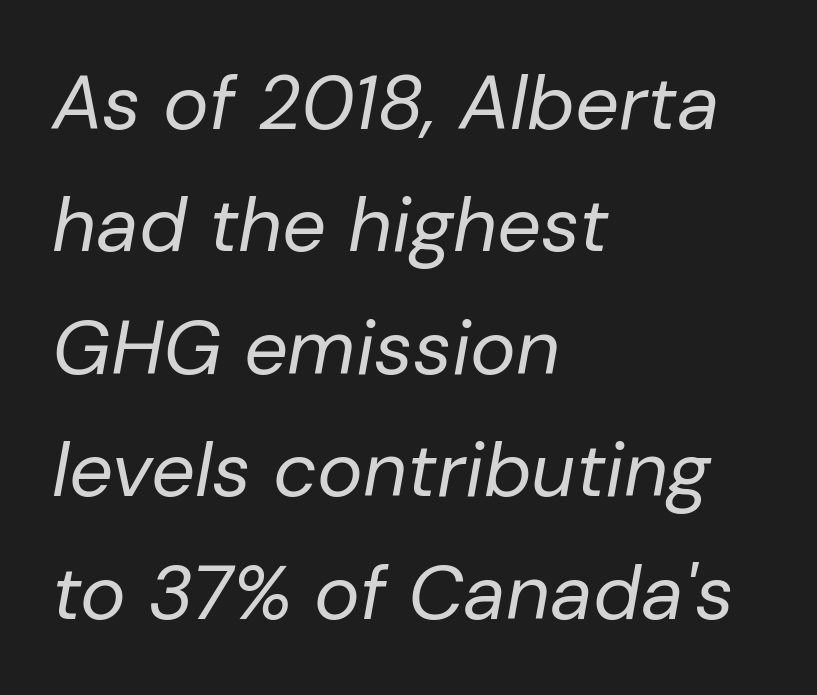
{"italic": "yes", "lean": "right", "slant_degrees": 10, "bold": "no", "weight": "regular", "width": "normal", "stroke_contrast": "low", "x_height": "medium", "monospaced": "no", "underline": "no", "align": "left", "line_spacing": "normal", "line_spacing_ratio": 1.59, "letter_spacing": "normal", "letter_spacing_em": 0.0, "glyph_px": 77}
